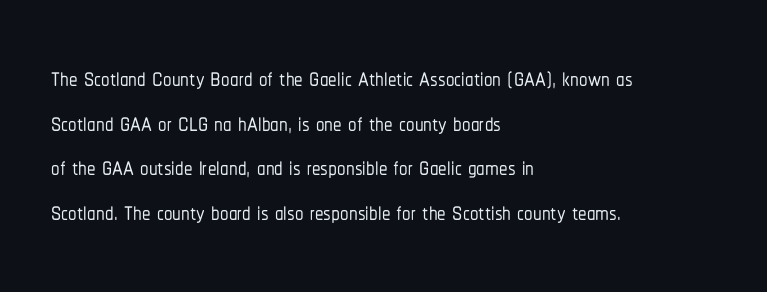
Letter spacing: default. The ragged edge is on the right, which tells us the setting is flush left. I'd call this a sans setting — the letters go barefoot. Reading down the column, the eye jumps a familiar distance to each next line. Descenders hang freely into open space.
